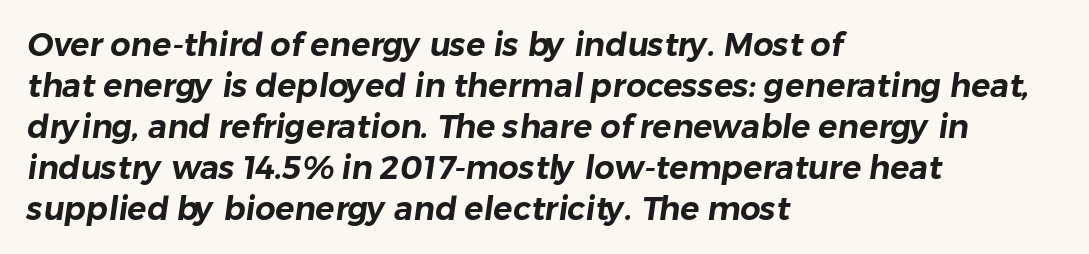
The image shows 32 px sans-serif type; set left-aligned, normal line spacing (1.28x), normal letter spacing, not underlined; low stroke contrast and a medium x-height.
